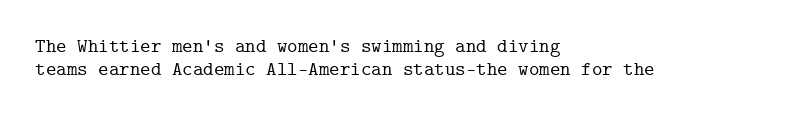
{"italic": "no", "underline": "no", "align": "left", "line_spacing_ratio": 1.17, "letter_spacing": "normal", "letter_spacing_em": 0.0, "glyph_px": 20}
